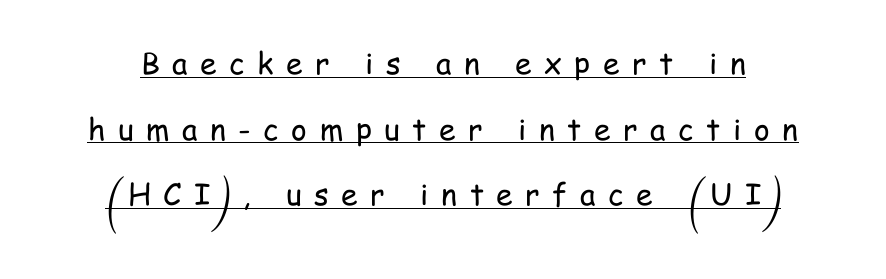
The image shows 30 px regular-weight, condensed sans-serif type, upright; set centered, loose line spacing (2.19x), unusually wide letter spacing (+0.42 em), underlined; low stroke contrast and a medium x-height.
